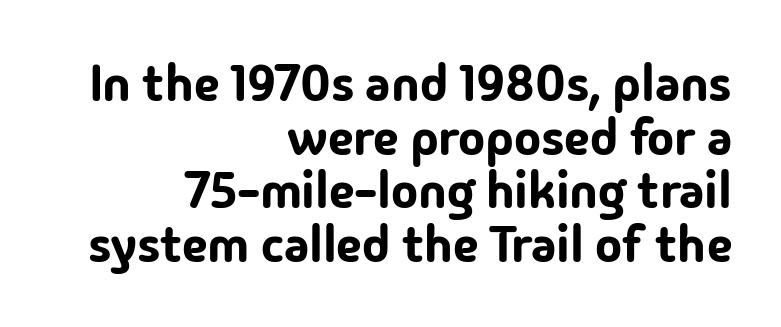
Q: Is the text italic (slanted)? A: No, it is upright.
Q: Is the typeface a serif or a sans-serif typeface? A: Sans-serif.
Q: Is the text underlined? A: No.
Q: How is the paragraph aligned? A: Right-aligned.
Q: Is the spacing between letters normal or unusually wide? A: Normal.
Q: Is the spacing between lines tight, normal or loose? A: Tight.
Q: Width (condensed, normal, or wide)? A: Normal.
Q: Stroke contrast? A: Low.
Q: x-height? A: Medium.
Q: Monospaced? A: No.
